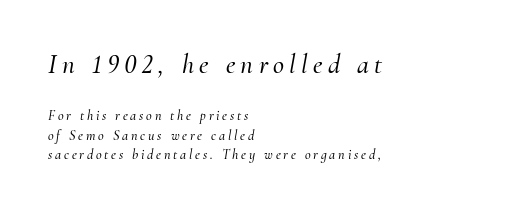
{"italic": "yes", "lean": "right", "slant_degrees": 10, "underline": "no", "align": "left", "line_spacing": "normal", "line_spacing_ratio": 1.39, "letter_spacing": "wide", "letter_spacing_em": 0.2, "larger_block": "first", "size_ratio": 1.93, "glyph_px": 27}
